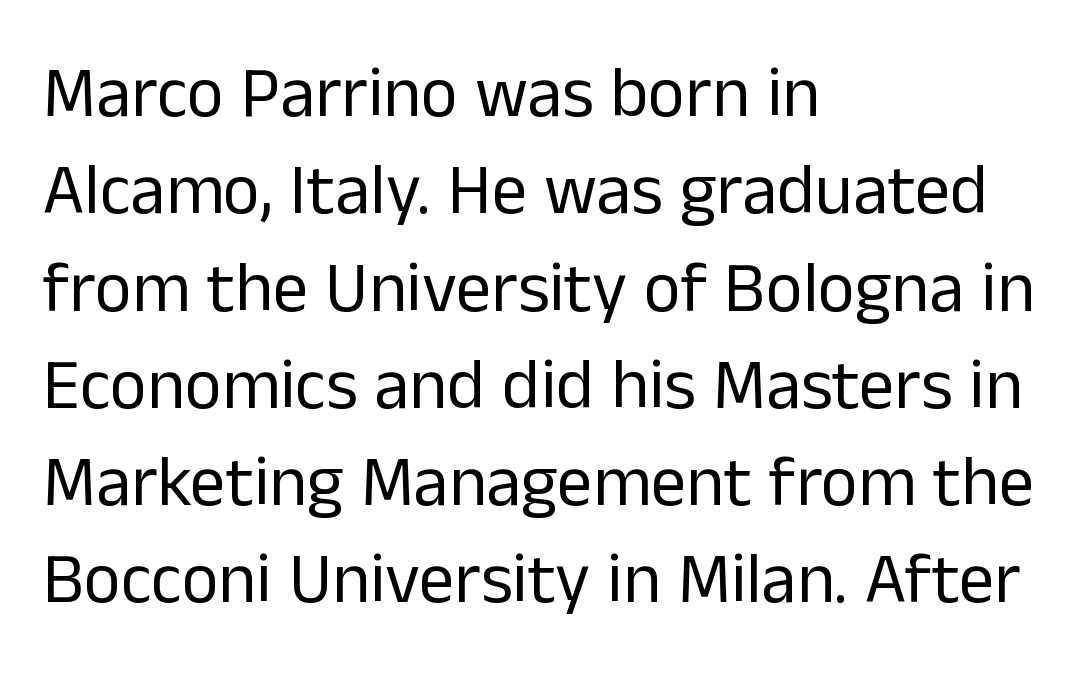
The image shows 71 px regular-weight sans-serif type, upright; set left-aligned, normal line spacing (1.37x), normal letter spacing, not underlined; low stroke contrast and a medium x-height.
